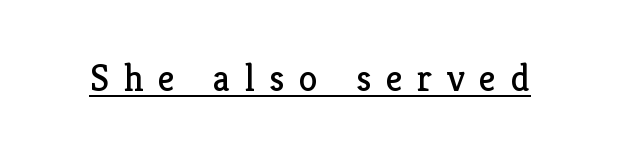
{"serif": "yes", "italic": "no", "bold": "no", "weight": "regular", "width": "normal", "stroke_contrast": "low", "x_height": "medium", "monospaced": "no", "underline": "yes", "letter_spacing": "wide", "letter_spacing_em": 0.38, "glyph_px": 38}
